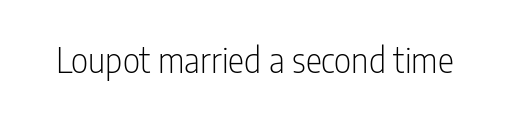
The image shows 34 px light, condensed sans-serif type, upright; set normal letter spacing, not underlined; low stroke contrast and a medium x-height.
